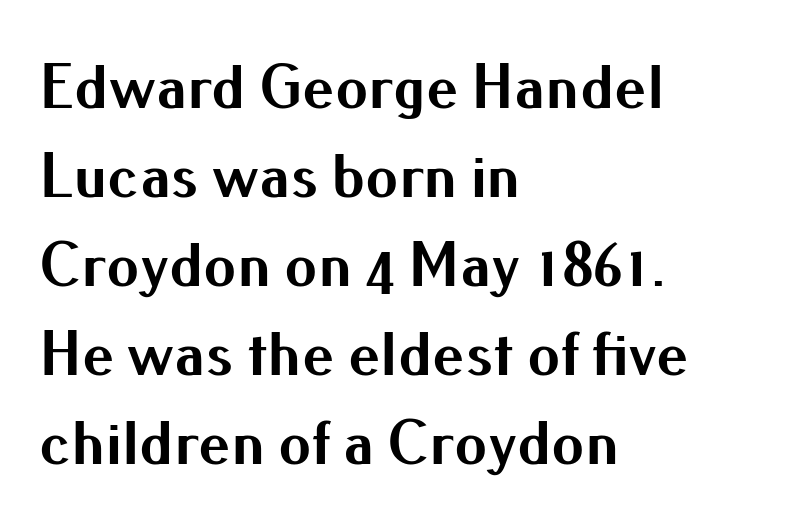
{"serif": "no", "italic": "no", "bold": "yes", "weight": "bold", "width": "normal", "stroke_contrast": "medium", "x_height": "small", "monospaced": "no", "underline": "no", "align": "left", "line_spacing": "normal", "line_spacing_ratio": 1.37, "letter_spacing": "normal", "letter_spacing_em": 0.0, "glyph_px": 65}
